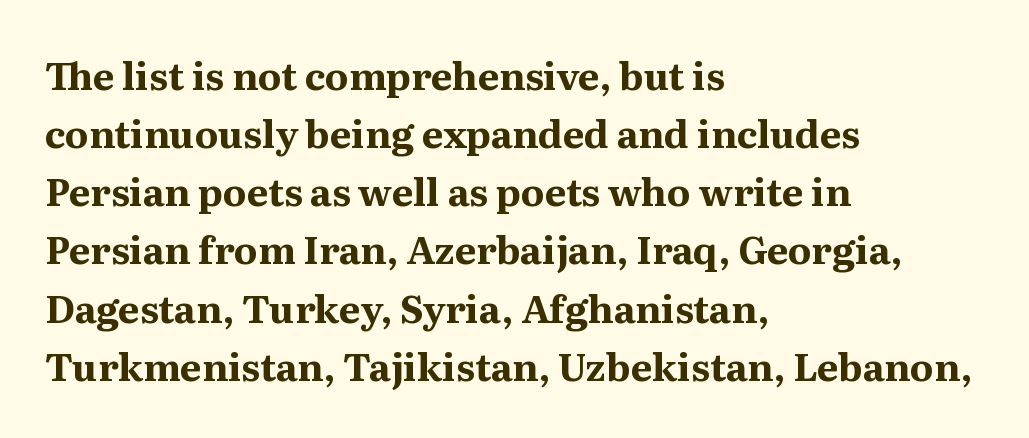
Students, note that the glyphs here touch the page at normal intervals. Heavy-handed strokes throughout: this text is bold. The ragged edge is on the right, which tells us the setting is flush left. Honestly, there is no underline to notice here at all. Vertically, the passage feels balanced, rows spaced as you'd expect. The lettering holds an erect, upright posture throughout.
